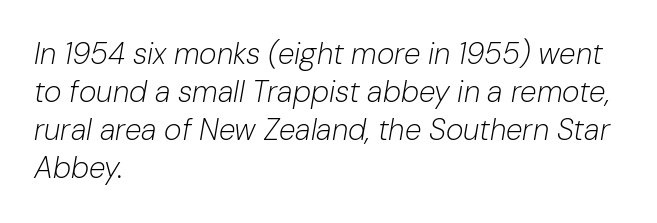
{"italic": "yes", "lean": "right", "slant_degrees": 10, "bold": "no", "weight": "light", "width": "normal", "stroke_contrast": "low", "x_height": "medium", "monospaced": "no", "underline": "no", "align": "left", "line_spacing": "normal", "line_spacing_ratio": 1.27, "letter_spacing": "normal", "letter_spacing_em": 0.0, "glyph_px": 30}
